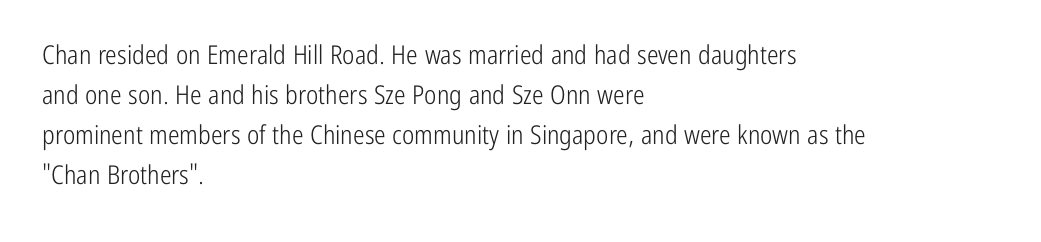
Descender tails drop into unmarked territory. Stroke mass is kept to a normal reading level or below. Default kerning and tracking; the words read as compact shapes. Teacher's note: observe the even left margin — that is flush-left alignment.
